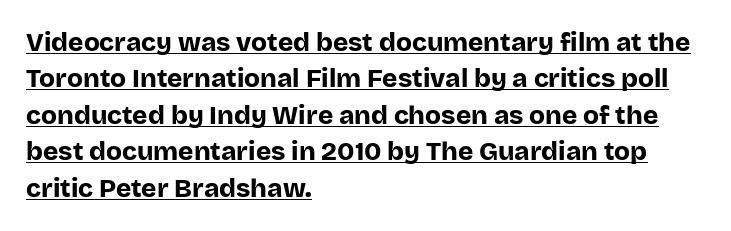
Layout note: lines flush left. Thick stems and heavy bowls — unmistakably bold. Between one letter and the next there's only the usual sliver of space. Each line of the rendering has a horizontal stroke beneath the glyphs. Students, observe: this is what conventionally led text looks like. This is roman type, the default non-slanted kind.
